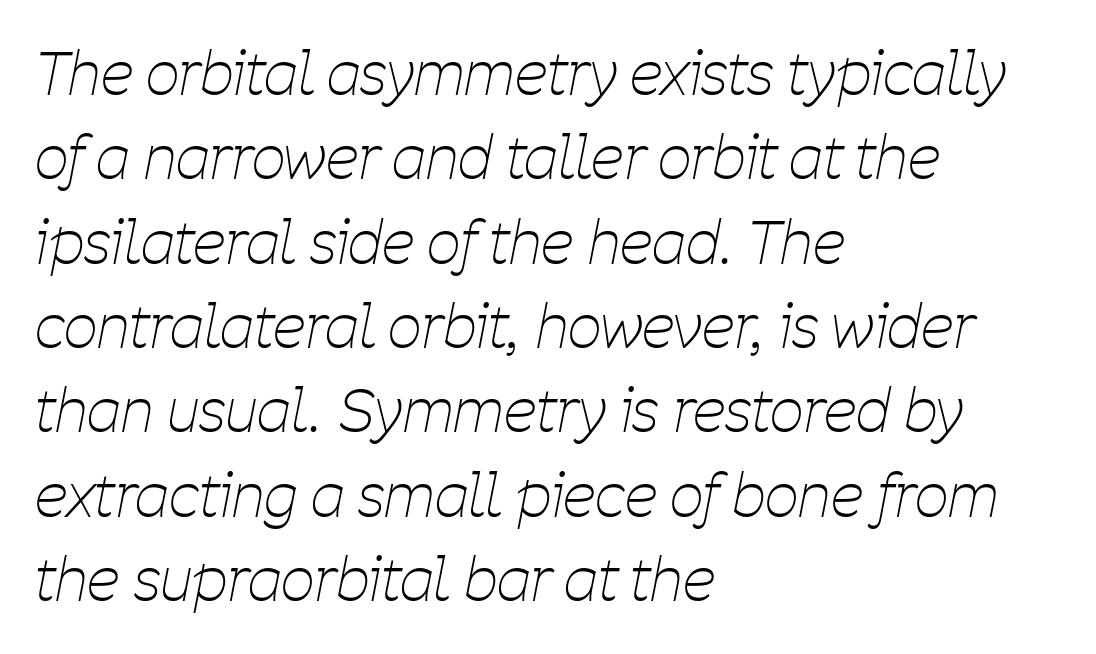
{"italic": "yes", "lean": "right", "slant_degrees": 11, "bold": "no", "weight": "thin", "width": "condensed", "stroke_contrast": "low", "x_height": "medium", "monospaced": "no", "underline": "no", "align": "left", "line_spacing": "normal", "line_spacing_ratio": 1.43, "letter_spacing": "normal", "letter_spacing_em": 0.0, "glyph_px": 59}
